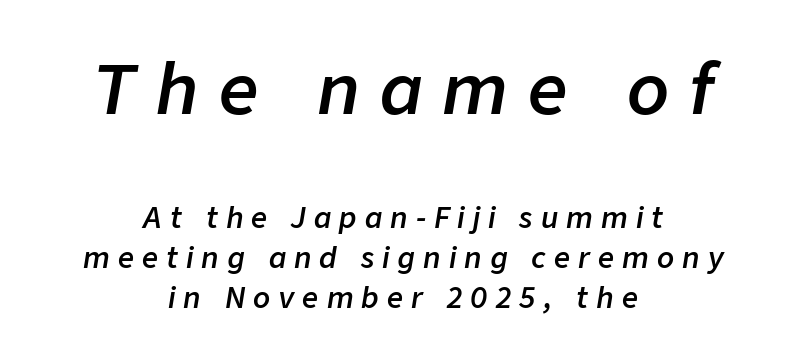
{"italic": "yes", "lean": "right", "slant_degrees": 9, "bold": "semi", "weight": "semibold", "width": "normal", "stroke_contrast": "low", "x_height": "medium", "monospaced": "no", "underline": "no", "align": "center", "line_spacing": "normal", "line_spacing_ratio": 1.43, "letter_spacing": "wide", "letter_spacing_em": 0.29, "larger_block": "first", "size_ratio": 2.46, "glyph_px": 69}
